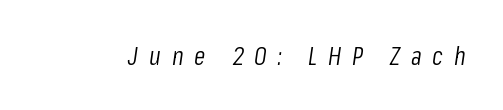
{"italic": "yes", "lean": "right", "slant_degrees": 8, "bold": "no", "underline": "no", "letter_spacing": "wide", "letter_spacing_em": 0.42, "glyph_px": 26}
